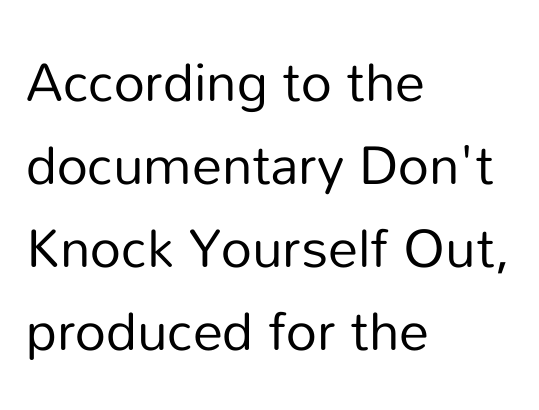
Q: Is the text bold? A: No.
Q: Is the text italic (slanted)? A: No, it is upright.
Q: Is the typeface a serif or a sans-serif typeface? A: Sans-serif.
Q: Is the text underlined? A: No.
Q: How is the paragraph aligned? A: Left-aligned.
Q: Is the spacing between letters normal or unusually wide? A: Normal.
Q: Is the spacing between lines tight, normal or loose? A: Normal.
Q: Width (condensed, normal, or wide)? A: Normal.
Q: Stroke contrast? A: Low.
Q: x-height? A: Medium.
Q: Monospaced? A: No.
